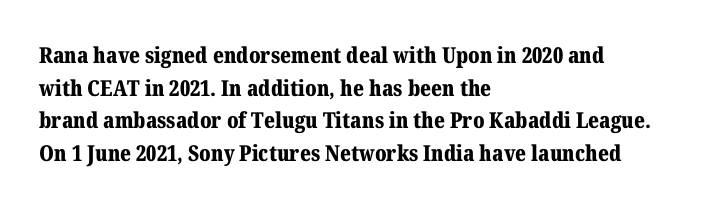
Q: Is the text bold? A: Yes.
Q: Is the text italic (slanted)? A: No, it is upright.
Q: Is the text underlined? A: No.
Q: How is the paragraph aligned? A: Left-aligned.
Q: Is the spacing between letters normal or unusually wide? A: Normal.
Q: Is the spacing between lines tight, normal or loose? A: Normal.
